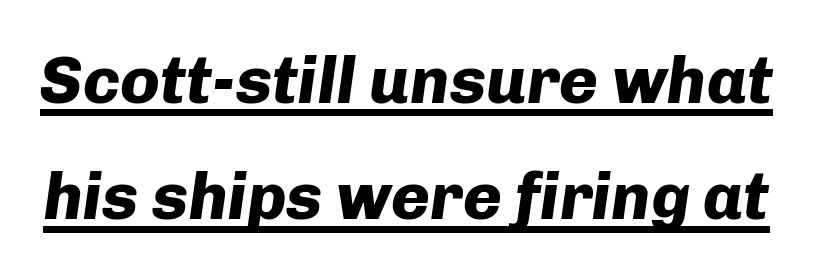
Here the designer chose a conventional face with non-uniform glyph widths. When letters slant like this, we call the style italic. A dark, heavy texture on the line: the type is bold. There is no visible air inserted between adjacent glyphs.
